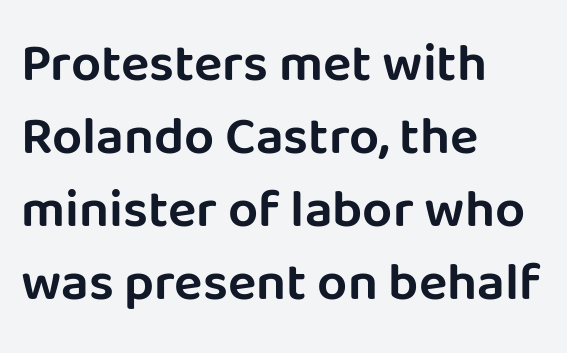
The image shows 53 px sans-serif type, upright; set left-aligned, normal line spacing (1.38x), normal letter spacing, not underlined; low stroke contrast and a large x-height.
